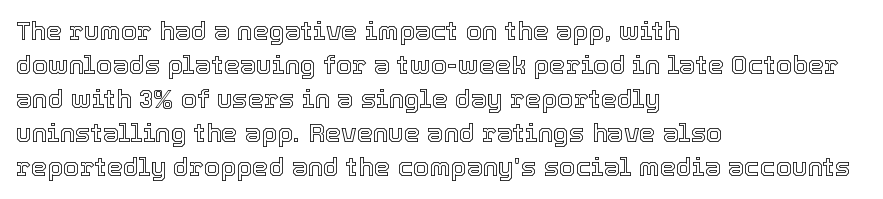
Q: Is the text italic (slanted)? A: No, it is upright.
Q: Is the text underlined? A: No.
Q: How is the paragraph aligned? A: Left-aligned.
Q: Is the spacing between letters normal or unusually wide? A: Normal.
Q: Is the spacing between lines tight, normal or loose? A: Normal.
